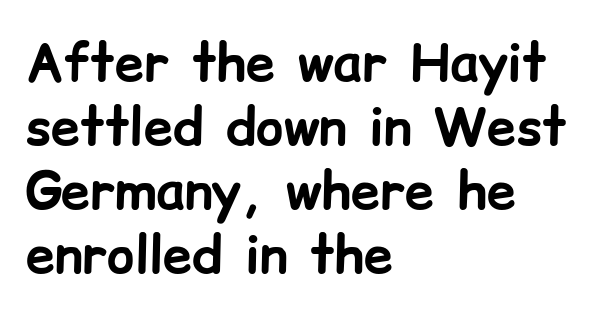
This sample uses a sans-serif face. The baseline area is clear. Does extra space separate the letters? No, they use regular spacing. The letters stand straight up with perfectly vertical stems. Spacing verdict: proportional, widths tailored to each character. Casual observation: everything's shoved over to the left.
